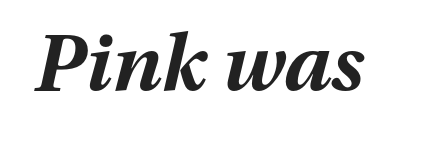
Q: Is the text bold? A: Yes.
Q: Is the text italic (slanted)? A: Yes, it leans right by about 13 degrees.
Q: Is the text underlined? A: No.
Q: Is the spacing between letters normal or unusually wide? A: Normal.
Q: Width (condensed, normal, or wide)? A: Normal.
Q: Stroke contrast? A: Medium.
Q: x-height? A: Medium.
Q: Monospaced? A: No.
